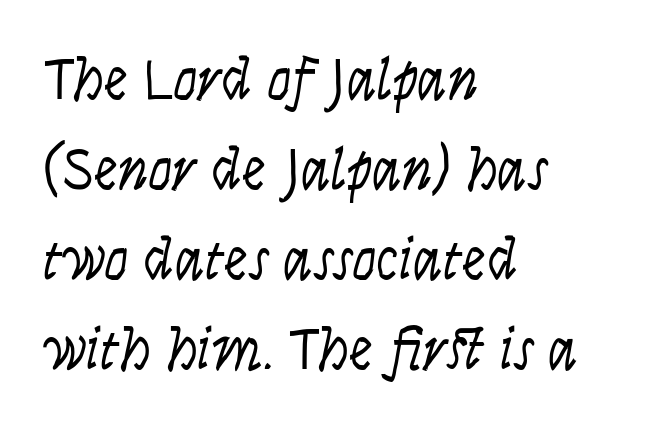
{"italic": "yes", "lean": "right", "slant_degrees": 9, "bold": "no", "weight": "light", "width": "condensed", "stroke_contrast": "low", "x_height": "large", "monospaced": "no", "underline": "no", "align": "left", "line_spacing": "normal", "line_spacing_ratio": 1.5, "letter_spacing": "normal", "letter_spacing_em": 0.0, "glyph_px": 60}
